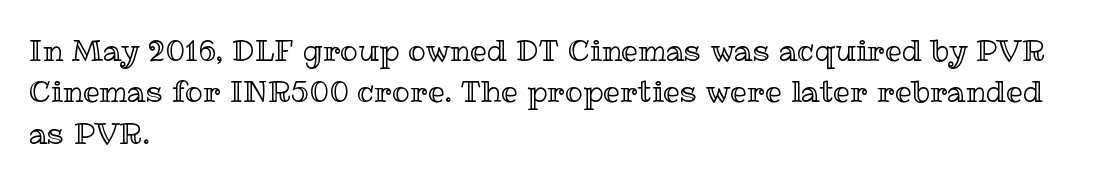
The image shows 30 px text type, upright; set left-aligned, normal line spacing (1.38x), normal letter spacing, not underlined; a medium x-height.
